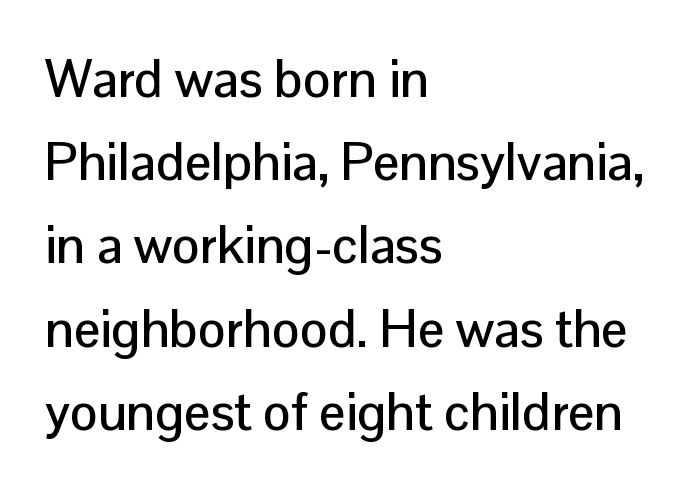
Q: Is the text italic (slanted)? A: No, it is upright.
Q: Is the typeface a serif or a sans-serif typeface? A: Sans-serif.
Q: Is the text underlined? A: No.
Q: How is the paragraph aligned? A: Left-aligned.
Q: Is the spacing between letters normal or unusually wide? A: Normal.
Q: Is the spacing between lines tight, normal or loose? A: Normal.
Q: Width (condensed, normal, or wide)? A: Normal.
Q: Stroke contrast? A: Low.
Q: x-height? A: Medium.
Q: Monospaced? A: No.
